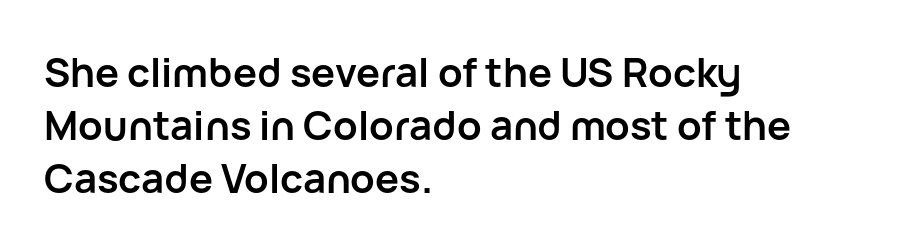
{"serif": "no", "italic": "no", "bold": "yes", "weight": "semibold", "width": "normal", "stroke_contrast": "low", "x_height": "medium", "monospaced": "no", "underline": "no", "align": "left", "line_spacing": "normal", "line_spacing_ratio": 1.33, "letter_spacing": "normal", "letter_spacing_em": 0.0, "glyph_px": 40}
